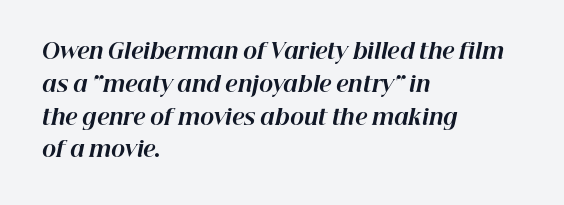
The image shows 21 px bold type, italic (leaning right); set left-aligned, normal line spacing (1.56x), normal letter spacing, not underlined.
